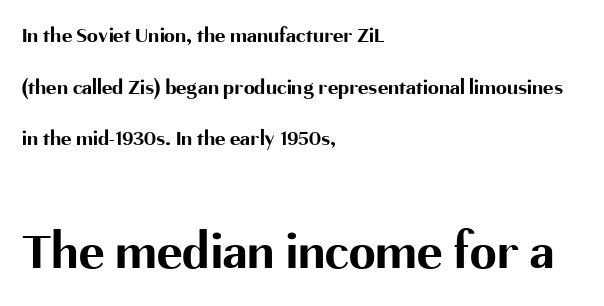
{"serif": "no", "italic": "no", "bold": "yes", "weight": "bold", "width": "normal", "stroke_contrast": "medium", "x_height": "medium", "monospaced": "no", "underline": "no", "align": "left", "line_spacing": "loose", "line_spacing_ratio": 2.35, "letter_spacing": "normal", "letter_spacing_em": 0.0, "larger_block": "second", "size_ratio": 2.45, "glyph_px": 54}
